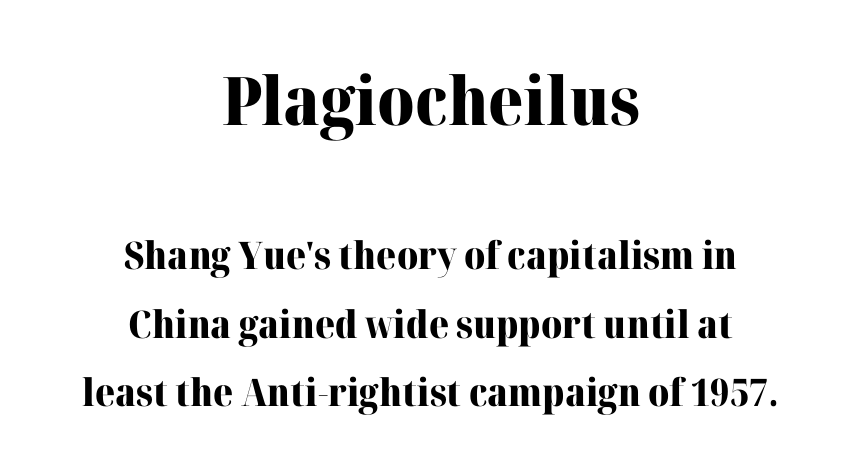
The image shows 67 px heavy serif type, upright; set centered, line spacing 1.81x, normal letter spacing, not underlined; the first (top) block is 1.76x larger; high stroke contrast and a medium x-height.
